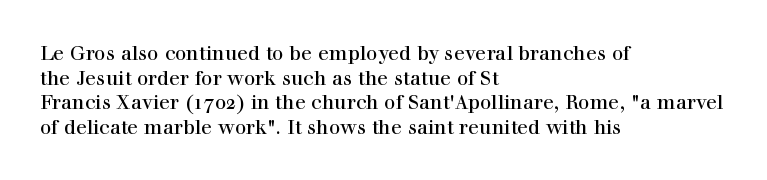
Here the glyphs are tracked normally, forming tight word shapes. The baseline area is clear. Ascenders rise straight up at ninety degrees. These lines stack with their left ends in a neat column.
